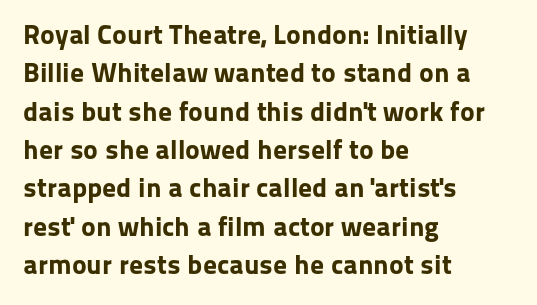
The sample has been set heavy, in full bold. Regarding leading, the lines here are spaced in the standard way. Posture: straight, roman, zero tilt. Line beginnings align vertically; line endings do not. Characters follow at the spacing the type designer built in. Underlining? Definitely not there.
